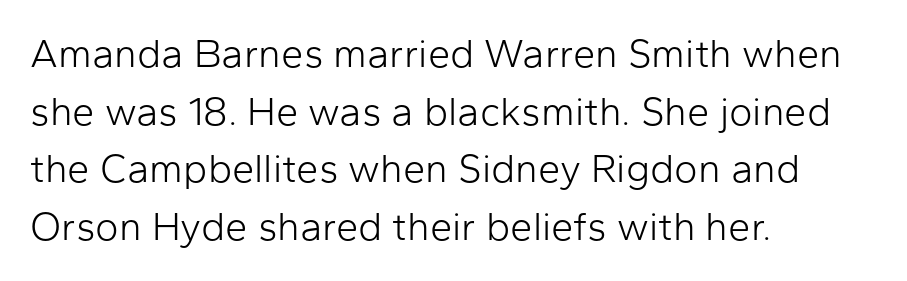
{"serif": "no", "italic": "no", "bold": "no", "weight": "light", "width": "normal", "stroke_contrast": "low", "x_height": "medium", "monospaced": "no", "underline": "no", "align": "left", "line_spacing": "normal", "line_spacing_ratio": 1.44, "letter_spacing": "normal", "letter_spacing_em": 0.0, "glyph_px": 40}
